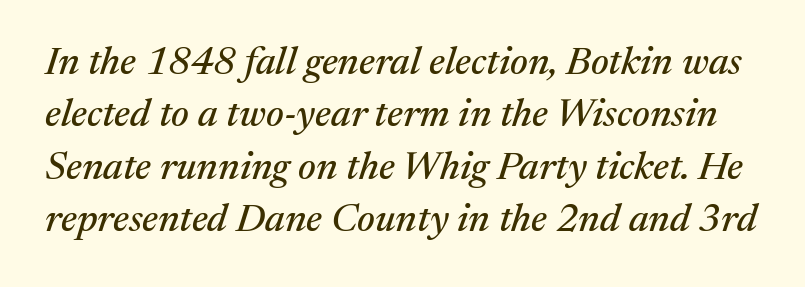
A normal amount of white space separates one row of letters from the next. Does the lettering tilt? It does — this is italic. You could not count columns in this text — the font is proportionally spaced. Lines of text with bare space underneath. Between one letter and the next there's only the usual sliver of space.
